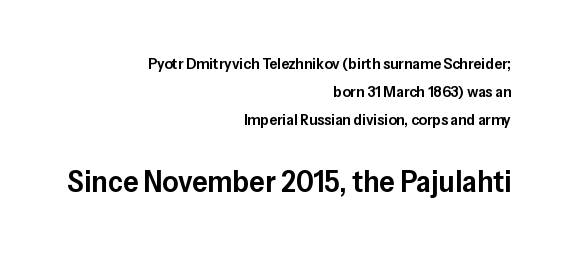
{"serif": "no", "italic": "no", "bold": "semi", "weight": "semibold", "width": "normal", "stroke_contrast": "low", "x_height": "medium", "monospaced": "no", "underline": "no", "align": "right", "line_spacing_ratio": 1.74, "letter_spacing": "normal", "letter_spacing_em": 0.0, "larger_block": "second", "size_ratio": 1.94, "glyph_px": 31}
